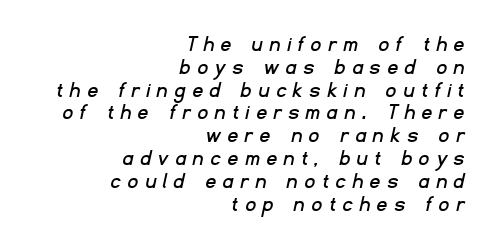
{"underline": "no", "align": "right", "line_spacing": "tight", "line_spacing_ratio": 0.95, "letter_spacing": "wide", "letter_spacing_em": 0.32, "glyph_px": 24}
